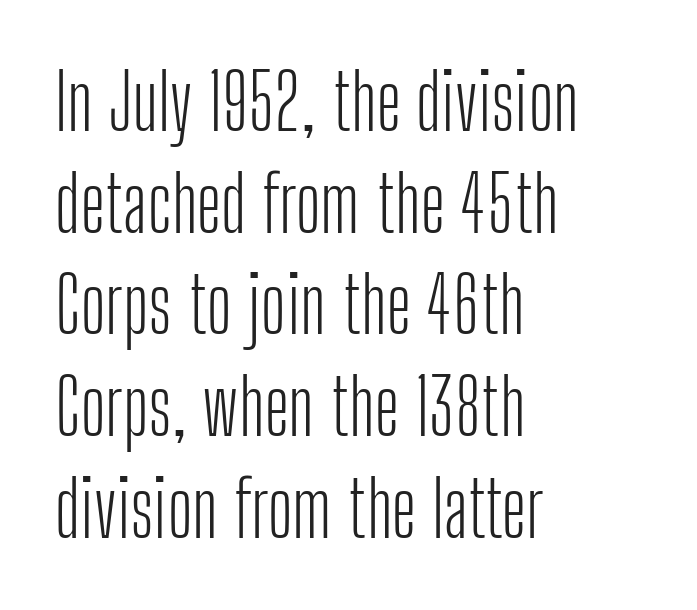
The image shows 77 px light, condensed sans-serif type, upright; set left-aligned, normal line spacing (1.32x), normal letter spacing, not underlined; low stroke contrast and a medium x-height.
